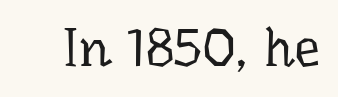
The image shows 53 px regular-weight serif type, upright; set normal letter spacing, not underlined; low stroke contrast and a medium x-height.
